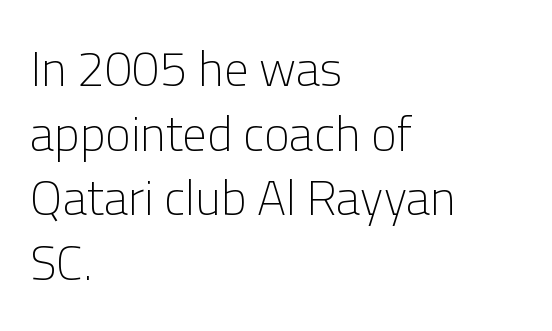
The image shows 49 px light sans-serif type, upright; set left-aligned, normal line spacing (1.32x), normal letter spacing, not underlined; low stroke contrast and a medium x-height.
